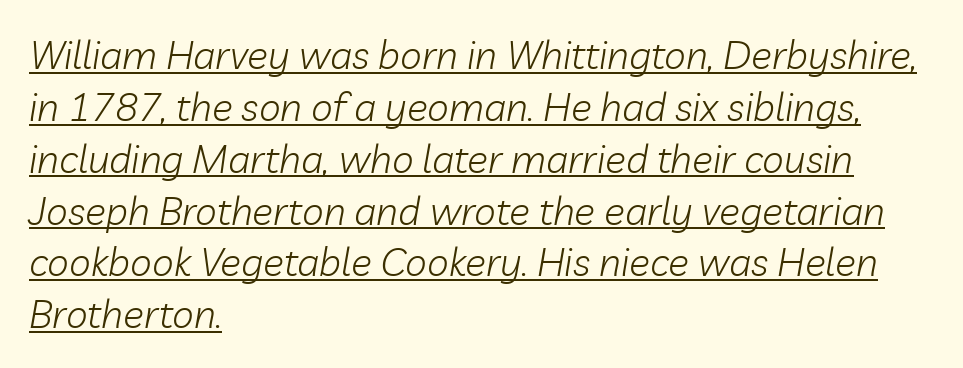
Q: Is the text bold? A: No.
Q: Is the text italic (slanted)? A: Yes, it leans right by about 10 degrees.
Q: Is the text underlined? A: Yes.
Q: How is the paragraph aligned? A: Left-aligned.
Q: Is the spacing between letters normal or unusually wide? A: Normal.
Q: Is the spacing between lines tight, normal or loose? A: Normal.
Q: Width (condensed, normal, or wide)? A: Normal.
Q: Stroke contrast? A: Low.
Q: x-height? A: Medium.
Q: Monospaced? A: No.
